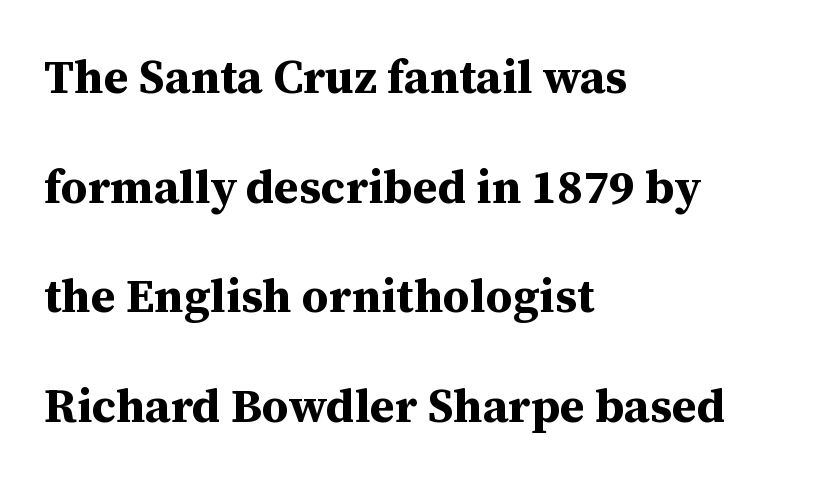
Q: Is the text bold? A: Yes.
Q: Is the text italic (slanted)? A: No, it is upright.
Q: Is the typeface a serif or a sans-serif typeface? A: Serif.
Q: Is the text underlined? A: No.
Q: How is the paragraph aligned? A: Left-aligned.
Q: Is the spacing between letters normal or unusually wide? A: Normal.
Q: Is the spacing between lines tight, normal or loose? A: Loose.
Q: Width (condensed, normal, or wide)? A: Normal.
Q: Stroke contrast? A: Medium.
Q: x-height? A: Medium.
Q: Monospaced? A: No.
